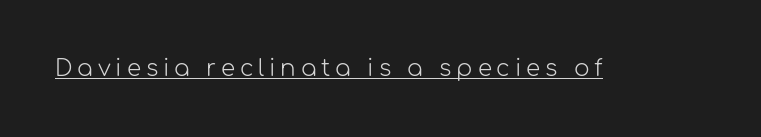
The face used here appears with an underline applied. This is the regular roman posture of the typeface. On a weight scale, this lands at 450 or below. Each word looks stretched out because of the extra space between its letters.
